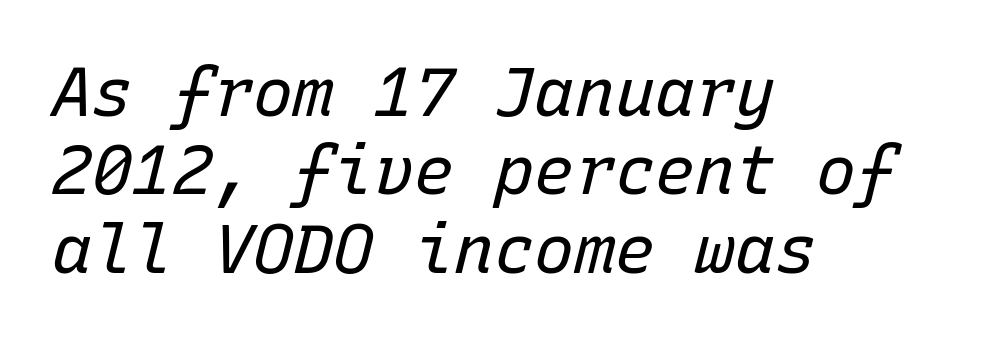
Q: Is the text bold? A: No.
Q: Is the text italic (slanted)? A: Yes, it leans right by about 15 degrees.
Q: Is the text underlined? A: No.
Q: How is the paragraph aligned? A: Left-aligned.
Q: Is the spacing between letters normal or unusually wide? A: Normal.
Q: Width (condensed, normal, or wide)? A: Normal.
Q: Stroke contrast? A: Low.
Q: x-height? A: Medium.
Q: Monospaced? A: Yes.
